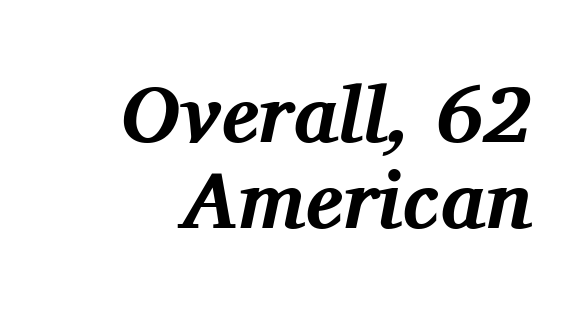
The image shows 80 px bold serif type, italic (leaning right); set right-aligned, tight line spacing (1.08x), normal letter spacing, not underlined; medium stroke contrast and a medium x-height.
